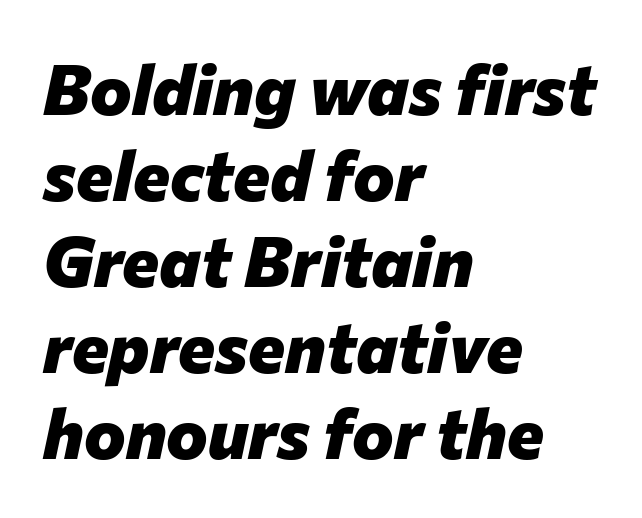
The image shows 70 px heavy type, italic (leaning right); set left-aligned, line spacing 1.23x, normal letter spacing, not underlined; low stroke contrast and a medium x-height.
